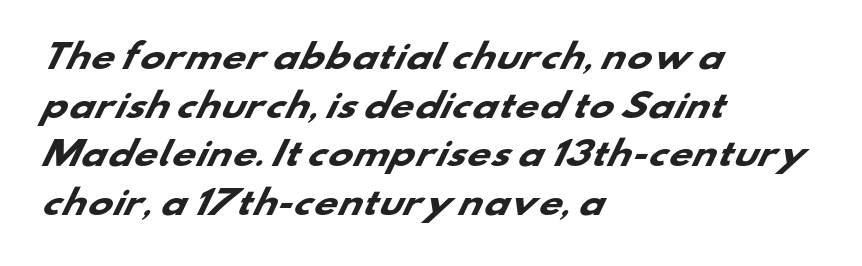
The image shows 33 px heavy, wide sans-serif type; set left-aligned, normal line spacing (1.47x), normal letter spacing, not underlined; low stroke contrast and a small x-height.
